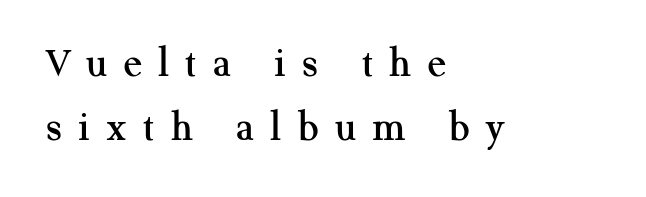
{"serif": "yes", "italic": "no", "width": "normal", "stroke_contrast": "medium", "x_height": "medium", "monospaced": "no", "underline": "no", "align": "left", "line_spacing": "normal", "line_spacing_ratio": 1.5, "letter_spacing": "wide", "letter_spacing_em": 0.38, "glyph_px": 43}
